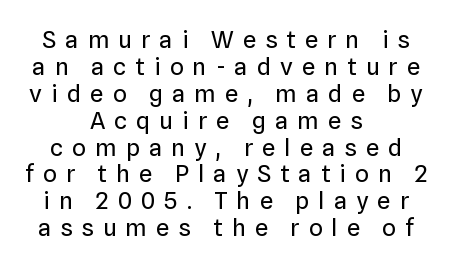
The image shows 24 px text type, upright; set centered, tight line spacing (1.12x), unusually wide letter spacing (+0.38 em), not underlined.
